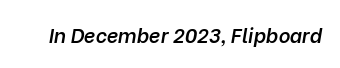
Any mark beneath the type? The region is blank. The rendering uses a semibold face; strokes are thickened but not to full bold. Words appear dense and cohesive because spacing is normal. Rendered with sloped, italic letterforms.
